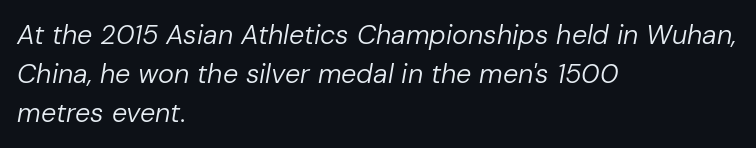
{"italic": "yes", "lean": "right", "slant_degrees": 10, "bold": "no", "underline": "no", "align": "left", "line_spacing": "normal", "line_spacing_ratio": 1.44, "letter_spacing": "normal", "letter_spacing_em": 0.0, "glyph_px": 27}
